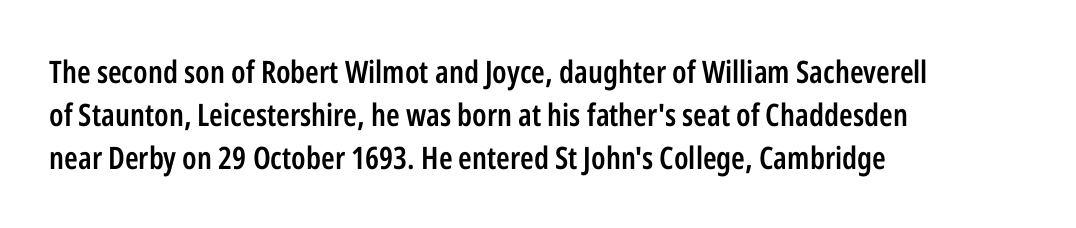
The font is running at a semibold setting, under full bold. Unmarked baselines from the first word to the last. The letters advance in unequal steps, a hallmark of proportional type. The font's upright variant was chosen for this text. Regular leading.
